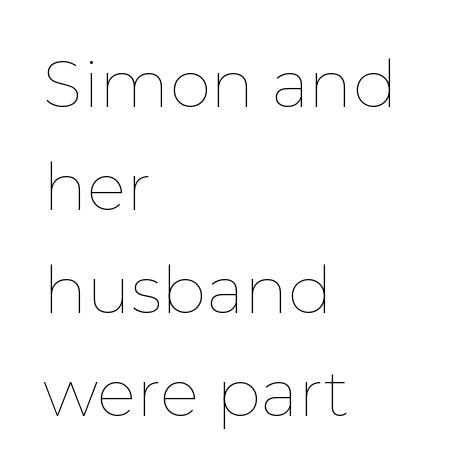
{"italic": "no", "bold": "no", "weight": "thin", "width": "normal", "stroke_contrast": "low", "x_height": "medium", "monospaced": "no", "underline": "no", "align": "left", "line_spacing": "normal", "line_spacing_ratio": 1.56, "letter_spacing": "normal", "letter_spacing_em": 0.0, "glyph_px": 66}
